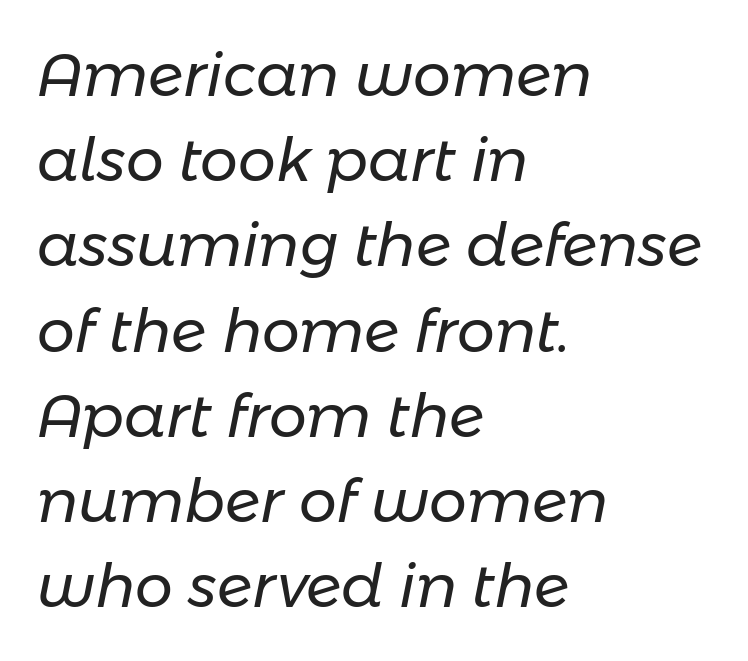
Posture: slanted. These lines are rendered in a variable-pitch font. On a weight scale, this lands at 450 or below. Typeset ragged right — the left edge is the straight one.
